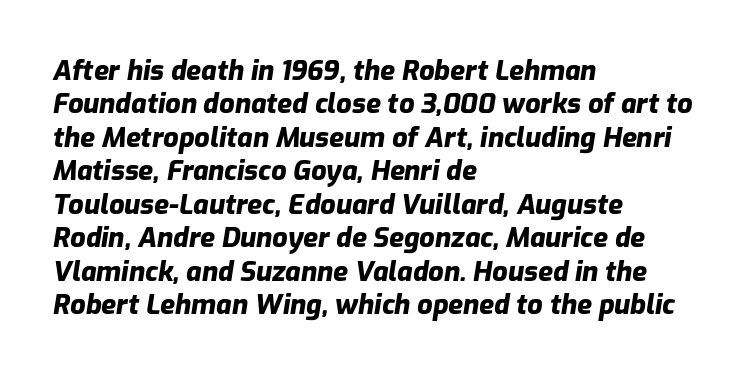
These lines keep a tight, regular rhythm from letter to letter. Alignment: flush left. An italicized treatment has been applied to the whole sample. The characters look thick and weighty, a clear bold.
